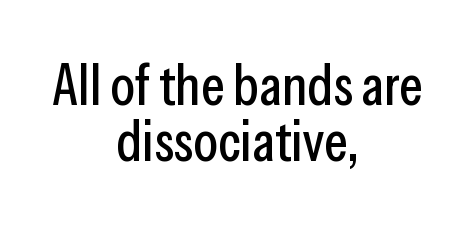
{"serif": "no", "italic": "no", "width": "condensed", "stroke_contrast": "low", "x_height": "medium", "monospaced": "no", "underline": "no", "align": "center", "line_spacing": "tight", "line_spacing_ratio": 0.98, "letter_spacing": "normal", "letter_spacing_em": 0.0, "glyph_px": 57}
